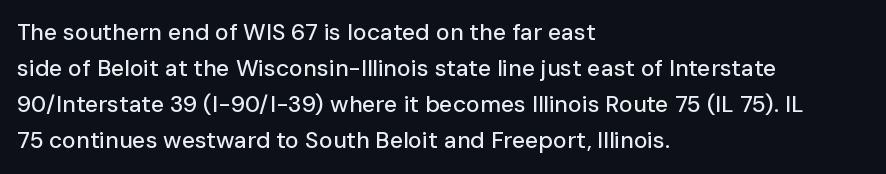
The image shows 23 px text type, upright; set left-aligned, normal line spacing (1.57x), normal letter spacing, not underlined.
